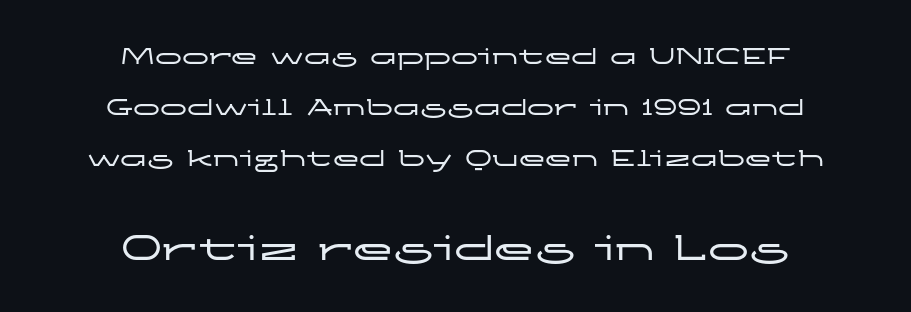
The space beneath each line is pristine and unruled. Does extra space separate the letters? No, they use regular spacing. Style check: upright. The letters advance in unequal steps, a hallmark of proportional type.
